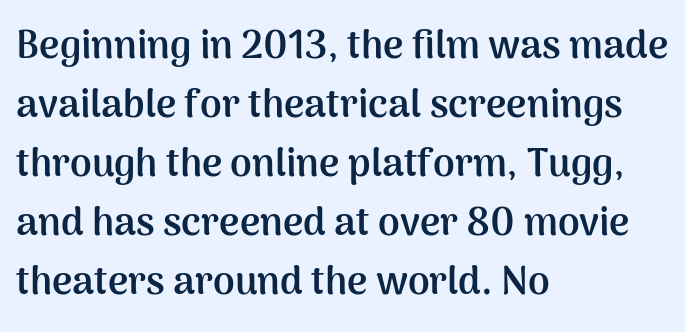
The image shows 39 px semibold sans-serif type, upright; set left-aligned, normal line spacing (1.51x), normal letter spacing, not underlined; medium stroke contrast and a medium x-height.
